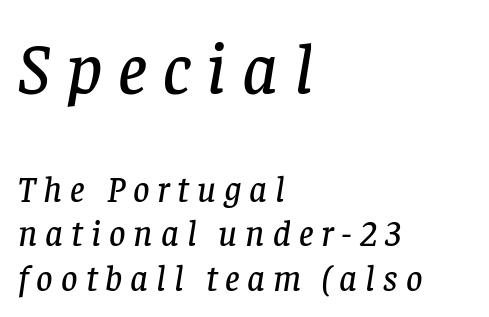
Q: Is the text italic (slanted)? A: Yes, it leans right by about 8 degrees.
Q: Is the typeface a serif or a sans-serif typeface? A: Serif.
Q: Is the text underlined? A: No.
Q: How is the paragraph aligned? A: Left-aligned.
Q: Is the spacing between letters normal or unusually wide? A: Unusually wide.
Q: Which block of text is set in a larger size, the first (top) or the second (bottom)? A: The first (top) one.
Q: Width (condensed, normal, or wide)? A: Normal.
Q: Stroke contrast? A: Low.
Q: x-height? A: Large.
Q: Monospaced? A: No.
